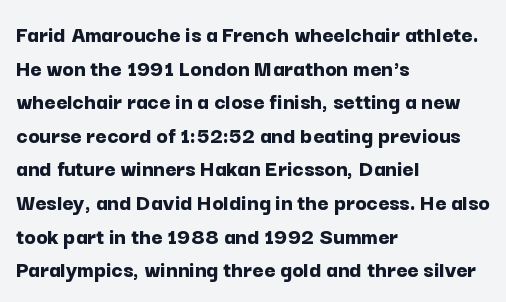
Any mark beneath the type? The region is blank. Regular leading. The face used here is rendered with its standard letterfit. These words are printed bold, with thick strokes throughout. Italic? Not at all — the glyphs are vertical. Left-aligned paragraph, ragged on the right.
